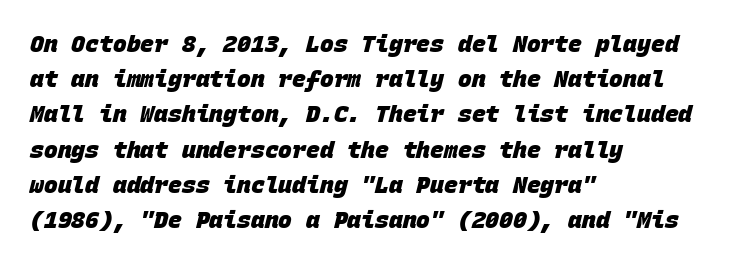
Emphasis by weight is at full strength: bold. The space between consecutive lines is moderate. This rendering uses left alignment, leaving the right contour irregular. Plain, unruled lines of type. Honestly, the letter spacing is just normal — you wouldn't notice it.
